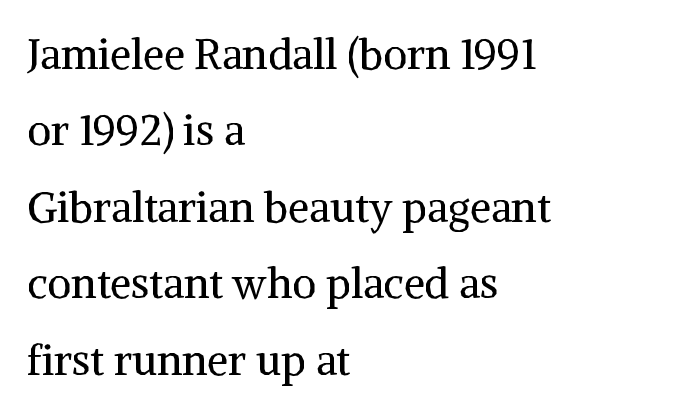
The image shows 42 px regular-weight serif type, upright; set left-aligned, line spacing 1.82x, normal letter spacing, not underlined; medium stroke contrast and a medium x-height.
